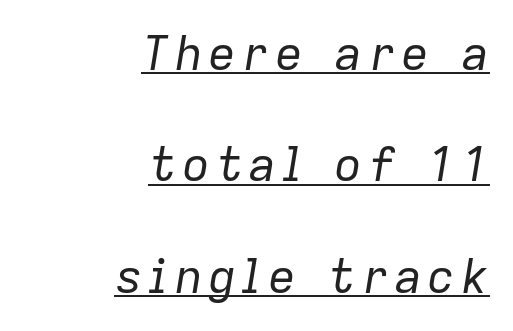
Q: Is the text bold? A: No.
Q: Is the text italic (slanted)? A: Yes, it leans right by about 9 degrees.
Q: Is the text underlined? A: Yes.
Q: How is the paragraph aligned? A: Right-aligned.
Q: Is the spacing between lines tight, normal or loose? A: Loose.
Q: Width (condensed, normal, or wide)? A: Normal.
Q: Stroke contrast? A: Low.
Q: x-height? A: Medium.
Q: Monospaced? A: No.
